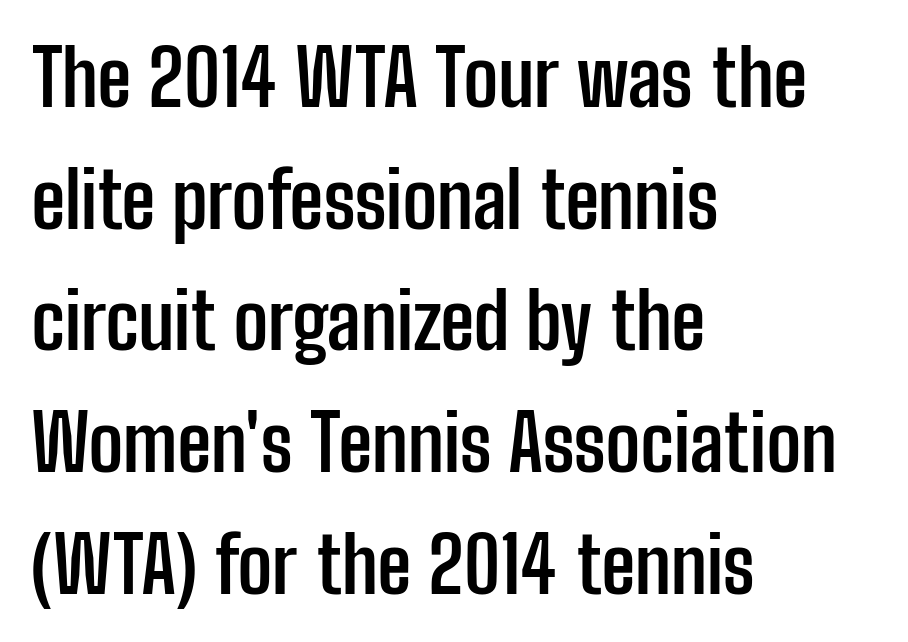
{"serif": "no", "italic": "no", "bold": "yes", "weight": "semibold", "width": "condensed", "stroke_contrast": "low", "x_height": "medium", "monospaced": "no", "underline": "no", "align": "left", "line_spacing": "normal", "line_spacing_ratio": 1.58, "letter_spacing": "normal", "letter_spacing_em": 0.0, "glyph_px": 77}
